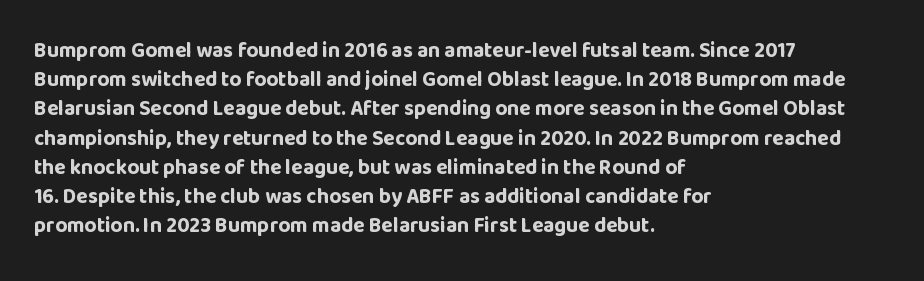
When letters stand straight like this, we call the style roman or upright. Line starts are locked; line ends wander. Quick note: underline off. Words appear dense and cohesive because spacing is normal. A normal amount of white space separates one row of letters from the next.
